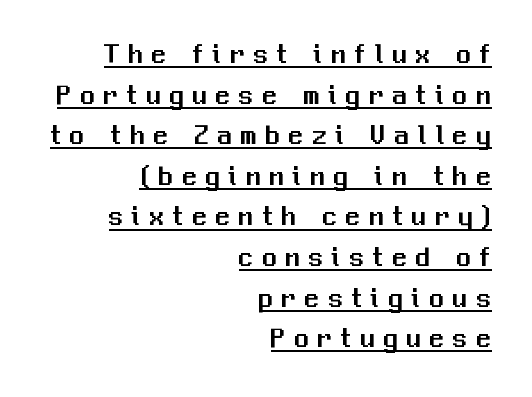
These characters rest on top of a visible drawn line. No italicization has been applied; the sample stays upright. You can tell from the bare stems that sans-serif type was used. Tracking value appears strongly positive — letters spread wide. Regarding leading, the lines here are spaced in the standard way.
